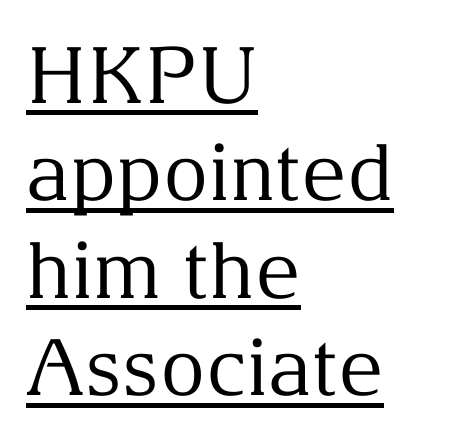
This is serif lettering, the kind often seen in printed books. Note the varied advance widths — an 'i' is clearly narrower than an 'm'. Nothing heavy about these letters — not bold at all. Quick note: underline on. A roman cut, with each character standing at attention.
